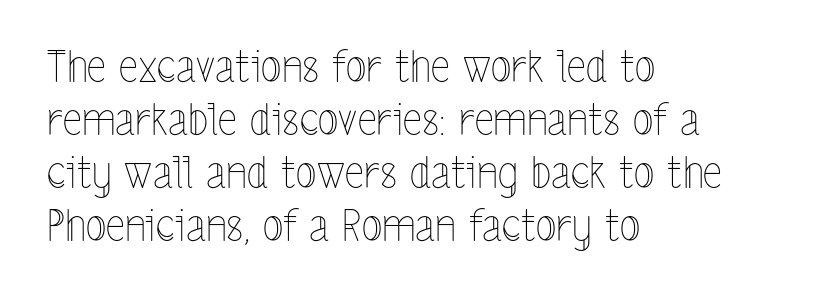
The image shows 43 px thin, condensed type, upright; set left-aligned, line spacing 1.23x, normal letter spacing, not underlined; a medium x-height.
